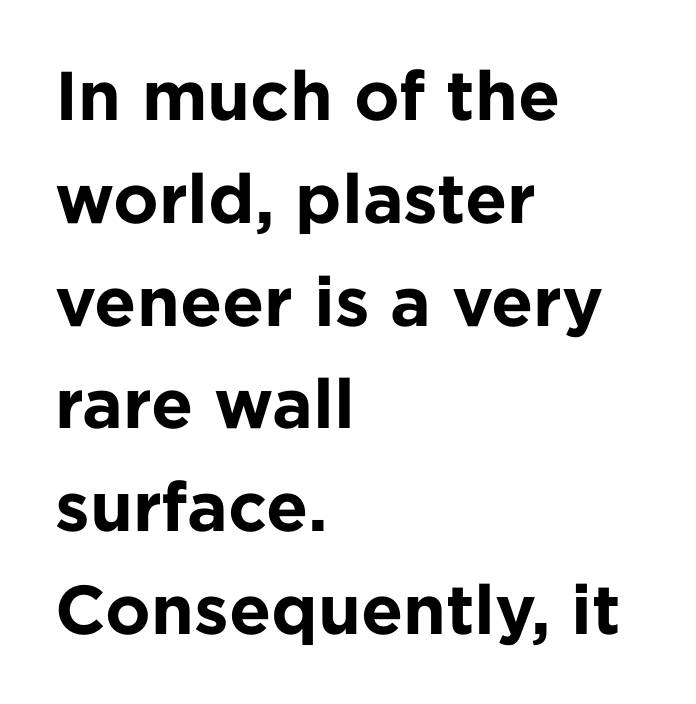
The image shows 69 px bold sans-serif type, upright; set left-aligned, normal line spacing (1.49x), normal letter spacing, not underlined; low stroke contrast and a medium x-height.
